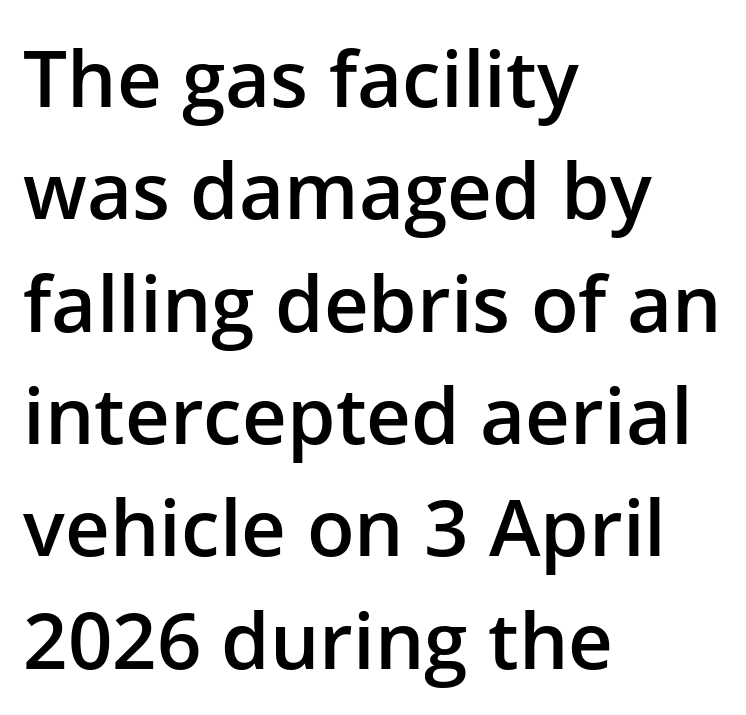
{"serif": "no", "italic": "no", "bold": "semi", "weight": "semibold", "width": "normal", "stroke_contrast": "low", "x_height": "medium", "monospaced": "no", "underline": "no", "align": "left", "line_spacing": "normal", "line_spacing_ratio": 1.44, "letter_spacing": "normal", "letter_spacing_em": 0.0, "glyph_px": 78}
